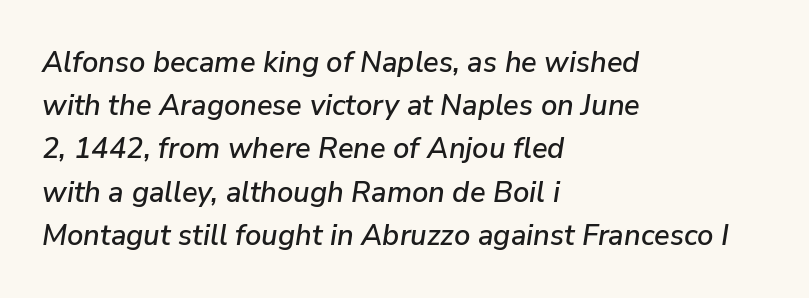
The image shows 29 px text type, italic (leaning right); set left-aligned, normal line spacing (1.49x), normal letter spacing, not underlined; low stroke contrast and a medium x-height.
